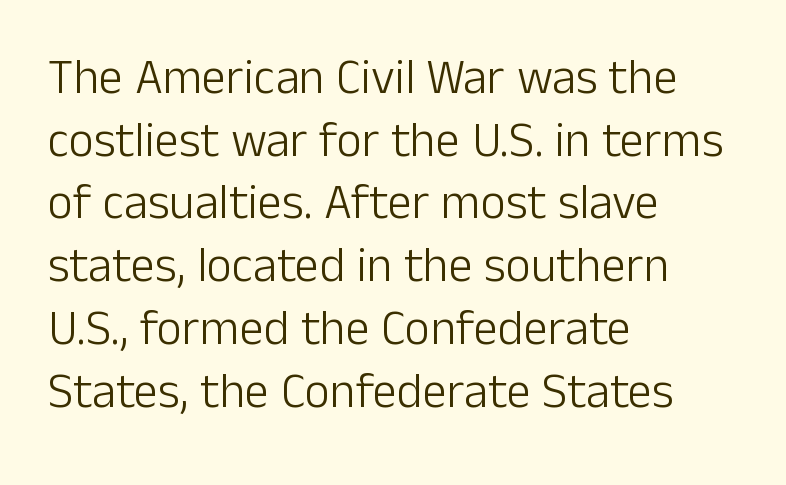
{"serif": "no", "italic": "no", "bold": "no", "weight": "light", "width": "normal", "stroke_contrast": "low", "x_height": "medium", "monospaced": "no", "underline": "no", "align": "left", "line_spacing": "normal", "line_spacing_ratio": 1.28, "letter_spacing": "normal", "letter_spacing_em": 0.0, "glyph_px": 49}
